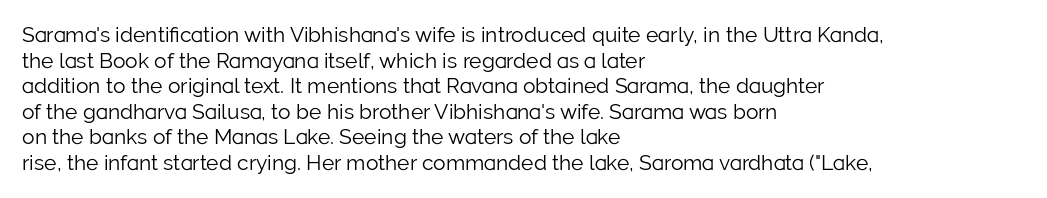
{"italic": "no", "bold": "no", "underline": "no", "align": "left", "line_spacing_ratio": 1.22, "letter_spacing": "normal", "letter_spacing_em": 0.0, "glyph_px": 21}
